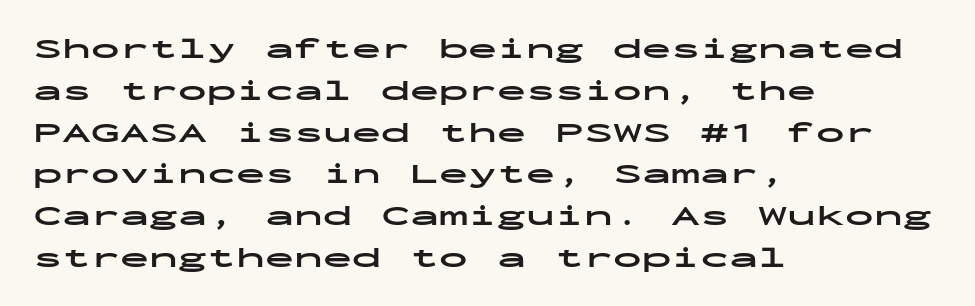
The image shows 29 px bold, wide sans-serif type, upright, monospaced; set left-aligned, normal line spacing (1.44x), normal letter spacing, not underlined; low stroke contrast and a medium x-height.
